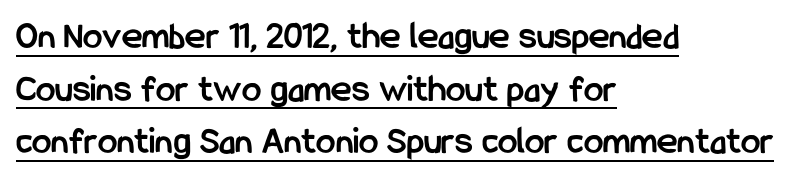
The image shows 39 px semibold, condensed sans-serif type, upright; set left-aligned, normal line spacing (1.35x), normal letter spacing, underlined; low stroke contrast and a medium x-height.
